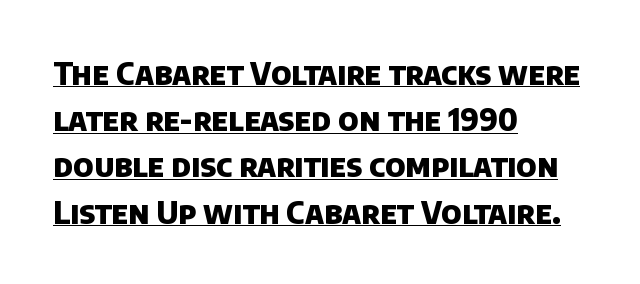
The passage is arranged the way most books set body copy — flush left. The letters advance in unequal steps, a hallmark of proportional type. Strong, thick strokes mark this as bold type. The lines sit at an ordinary, default distance from one another. Is this a sans? Yes — the strokes have no serifs. Characters follow at the spacing the type designer built in.
